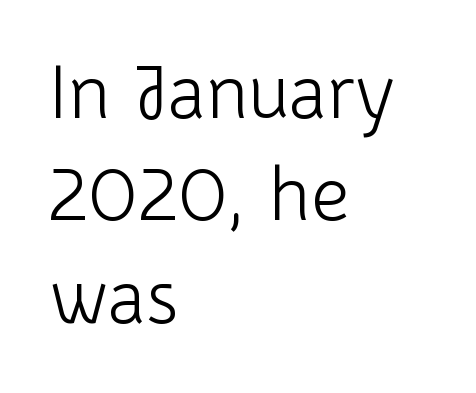
The image shows 77 px light sans-serif type, upright; set left-aligned, normal line spacing (1.33x), normal letter spacing, not underlined; low stroke contrast and a medium x-height.
